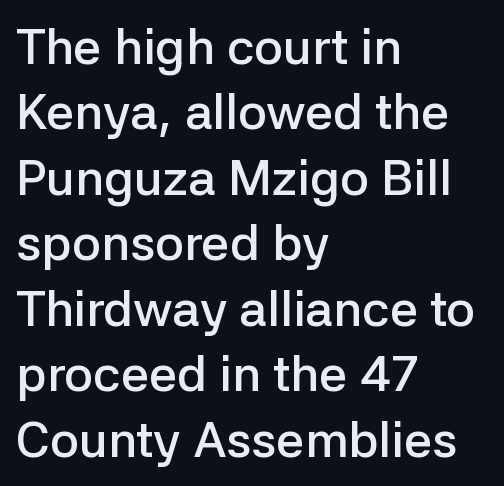
The image shows 50 px semibold sans-serif type, upright; set left-aligned, normal line spacing (1.31x), normal letter spacing, not underlined; low stroke contrast and a medium x-height.
